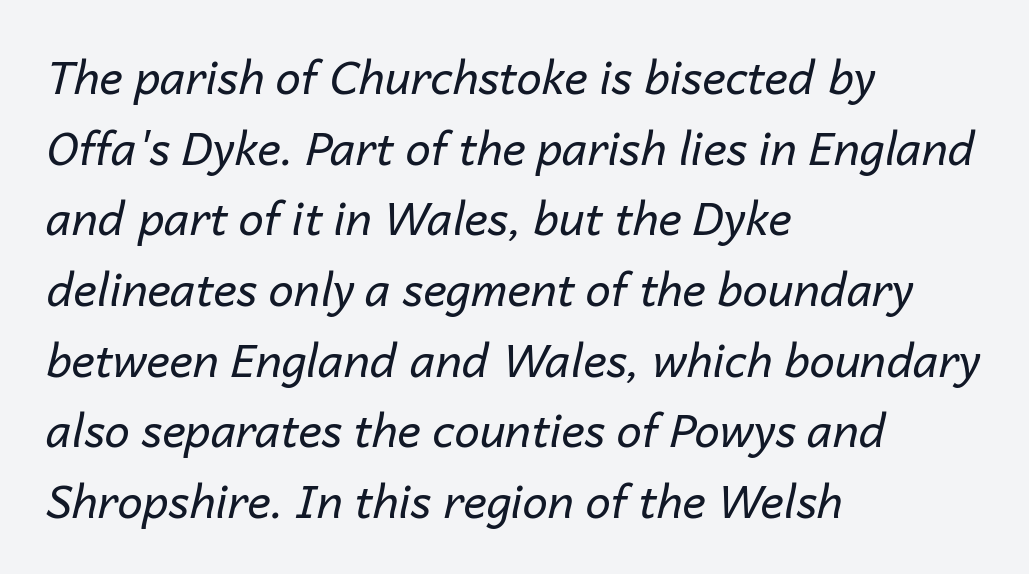
Q: Is the text bold? A: No.
Q: Is the text italic (slanted)? A: Yes, it leans right by about 14 degrees.
Q: Is the text underlined? A: No.
Q: How is the paragraph aligned? A: Left-aligned.
Q: Is the spacing between letters normal or unusually wide? A: Normal.
Q: Is the spacing between lines tight, normal or loose? A: Normal.
Q: Width (condensed, normal, or wide)? A: Normal.
Q: Stroke contrast? A: Low.
Q: x-height? A: Medium.
Q: Monospaced? A: No.
